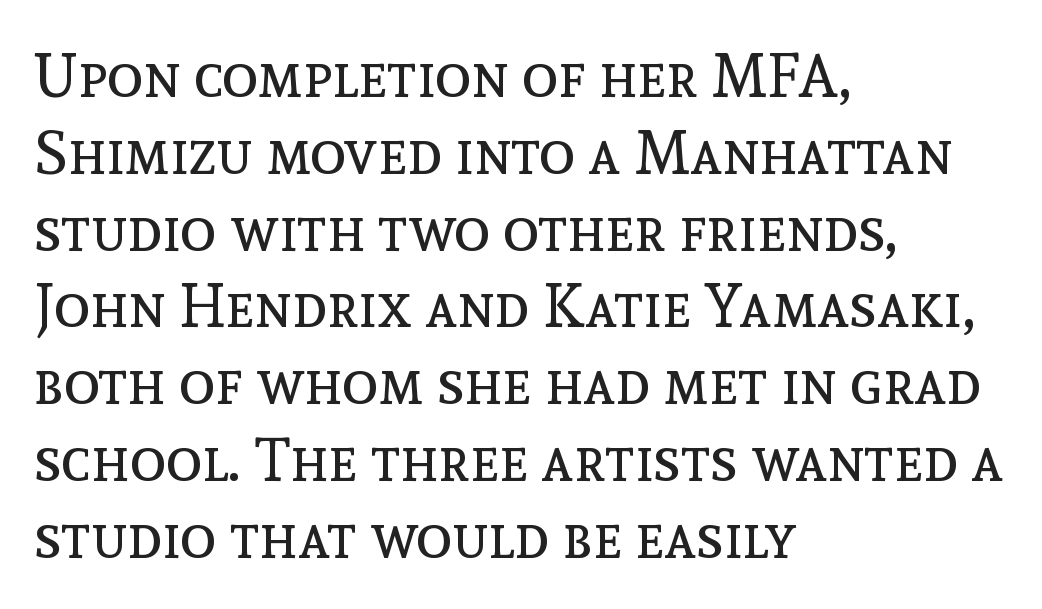
The image shows 60 px regular-weight type, upright; set left-aligned, normal line spacing (1.28x), normal letter spacing, not underlined; a medium x-height.
